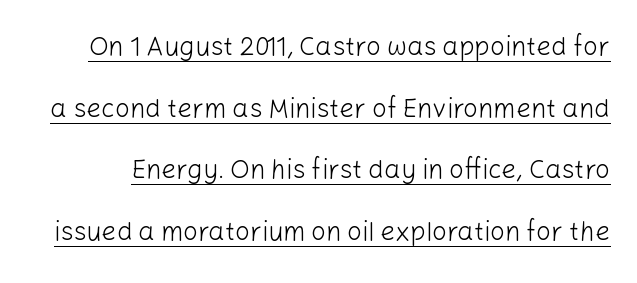
Q: Is the text bold? A: No.
Q: Is the text italic (slanted)? A: No, it is upright.
Q: Is the text underlined? A: Yes.
Q: Is the spacing between letters normal or unusually wide? A: Normal.
Q: Is the spacing between lines tight, normal or loose? A: Loose.
